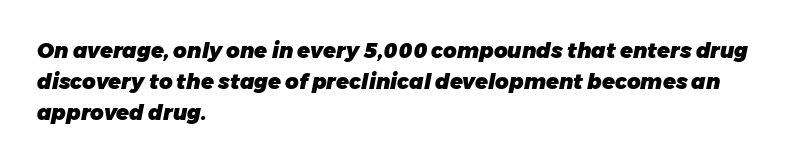
{"italic": "yes", "lean": "right", "slant_degrees": 11, "bold": "yes", "underline": "no", "align": "left", "line_spacing": "normal", "line_spacing_ratio": 1.48, "letter_spacing": "normal", "letter_spacing_em": 0.0, "glyph_px": 21}
